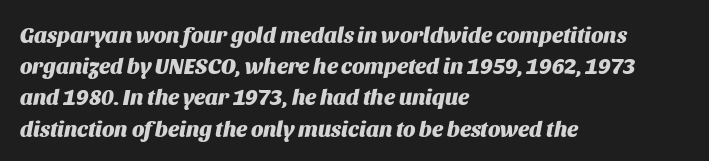
Q: Is the text bold? A: Yes.
Q: Is the text italic (slanted)? A: Yes, it leans right by about 11 degrees.
Q: Is the text underlined? A: No.
Q: How is the paragraph aligned? A: Left-aligned.
Q: Is the spacing between letters normal or unusually wide? A: Normal.
Q: Is the spacing between lines tight, normal or loose? A: Normal.
